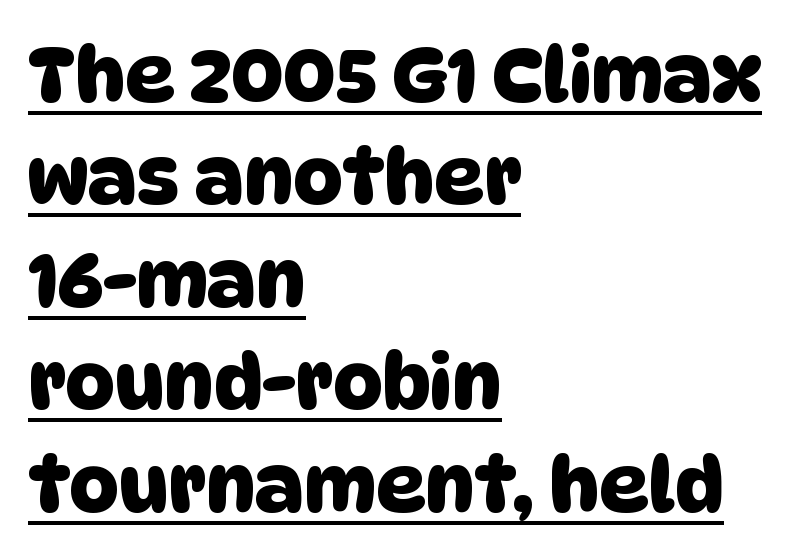
The image shows 77 px sans-serif type; set left-aligned, normal line spacing (1.33x), normal letter spacing, underlined; low stroke contrast and a large x-height.
